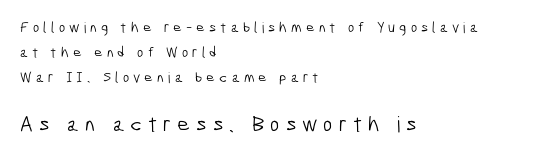
Q: Is the text bold? A: No.
Q: Is the text underlined? A: No.
Q: How is the paragraph aligned? A: Left-aligned.
Q: Is the spacing between letters normal or unusually wide? A: Unusually wide.
Q: Is the spacing between lines tight, normal or loose? A: Normal.
Q: Which block of text is set in a larger size, the first (top) or the second (bottom)? A: The second (bottom) one.
